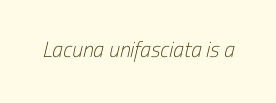
Students, note that the glyphs here touch the page at normal intervals. Any mark beneath the type? The region is blank. Is this a heavy cut? Hardly; it is regular or lighter.
